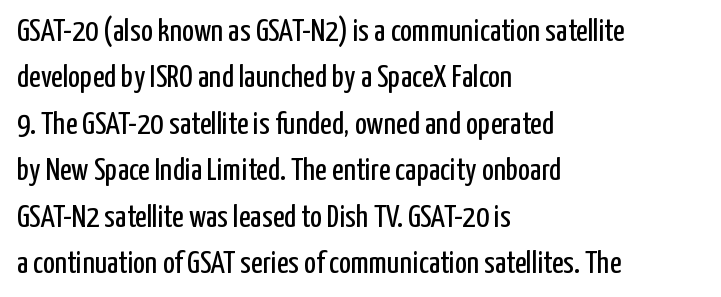
{"serif": "no", "italic": "no", "bold": "no", "weight": "regular", "width": "condensed", "stroke_contrast": "low", "x_height": "medium", "monospaced": "no", "underline": "no", "align": "left", "line_spacing": "normal", "line_spacing_ratio": 1.45, "letter_spacing": "normal", "letter_spacing_em": 0.0, "glyph_px": 32}
